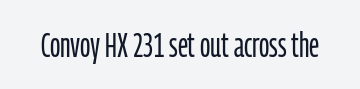
Tall strokes in this sample are plumb rather than angled. Observe the ordinary spacing: letters are neighbours, not strangers. The area under the type is left untouched. Nothing heavy about these letters — not bold at all.
